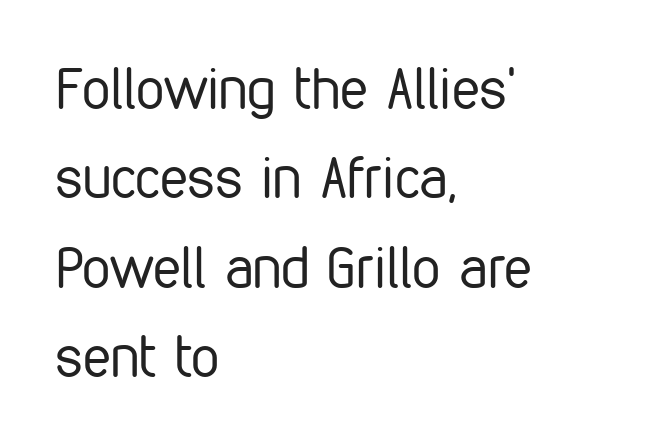
The image shows 57 px regular-weight, condensed sans-serif type, upright; set left-aligned, normal line spacing (1.57x), normal letter spacing, not underlined; low stroke contrast and a medium x-height.
